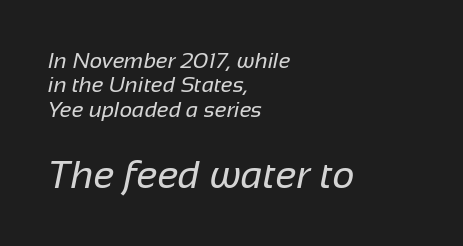
Q: Is the text bold? A: No.
Q: Is the typeface a serif or a sans-serif typeface? A: Sans-serif.
Q: Is the text underlined? A: No.
Q: How is the paragraph aligned? A: Left-aligned.
Q: Is the spacing between letters normal or unusually wide? A: Normal.
Q: Is the spacing between lines tight, normal or loose? A: Tight.
Q: Which block of text is set in a larger size, the first (top) or the second (bottom)? A: The second (bottom) one.
Q: Width (condensed, normal, or wide)? A: Normal.
Q: Stroke contrast? A: Low.
Q: x-height? A: Medium.
Q: Monospaced? A: No.
